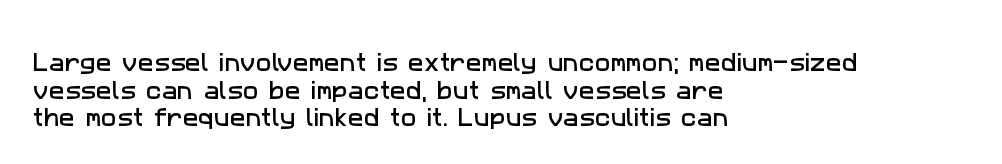
The image shows 21 px text type; set left-aligned, normal line spacing (1.32x), normal letter spacing, not underlined.
